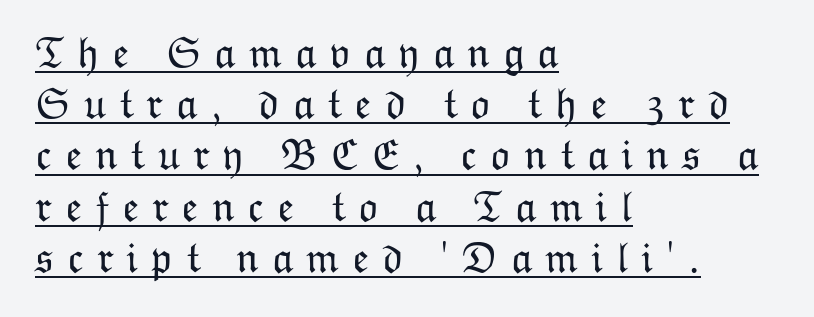
The image shows 43 px light type, upright; set left-aligned, line spacing 1.19x, unusually wide letter spacing (+0.3 em), underlined; low stroke contrast and a medium x-height.
